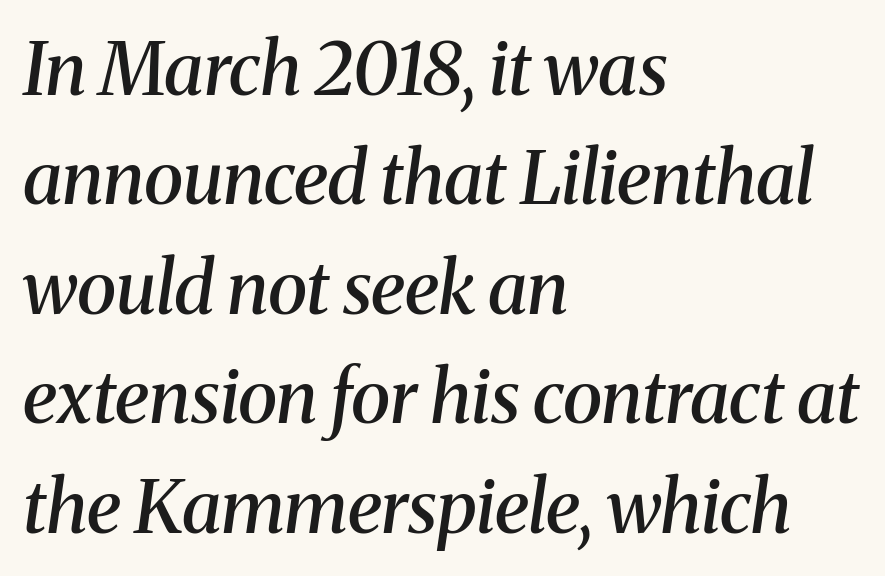
The image shows 73 px semibold serif type, italic (leaning right); set left-aligned, normal line spacing (1.5x), normal letter spacing, not underlined; medium stroke contrast and a medium x-height.
